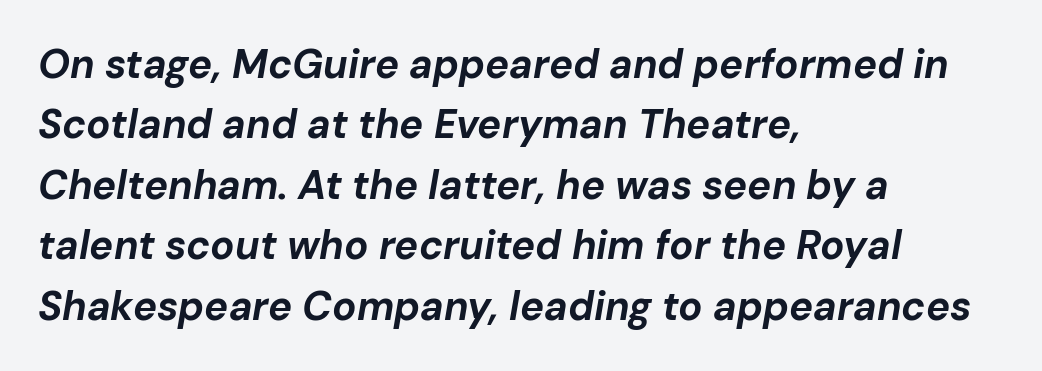
Q: Is the text bold? A: Yes.
Q: Is the text italic (slanted)? A: Yes, it leans right by about 10 degrees.
Q: Is the text underlined? A: No.
Q: How is the paragraph aligned? A: Left-aligned.
Q: Is the spacing between letters normal or unusually wide? A: Normal.
Q: Is the spacing between lines tight, normal or loose? A: Normal.
Q: Width (condensed, normal, or wide)? A: Normal.
Q: Stroke contrast? A: Low.
Q: x-height? A: Medium.
Q: Monospaced? A: No.
